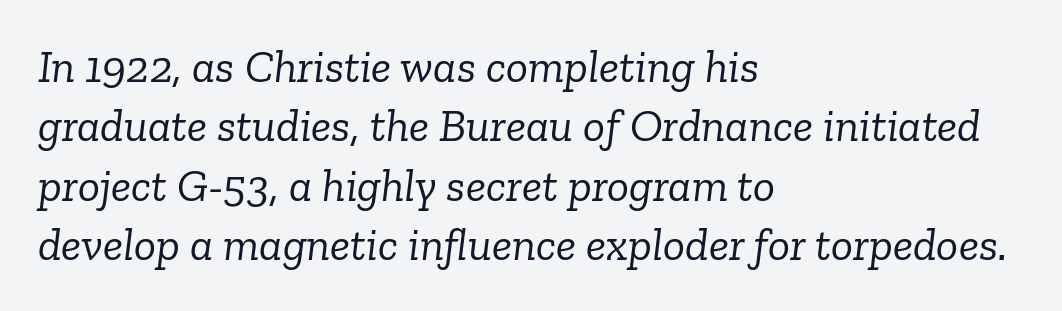
Q: Is the text bold? A: No.
Q: Is the text italic (slanted)? A: Yes, it leans right by about 6 degrees.
Q: Is the typeface a serif or a sans-serif typeface? A: Serif.
Q: Is the text underlined? A: No.
Q: How is the paragraph aligned? A: Left-aligned.
Q: Is the spacing between letters normal or unusually wide? A: Normal.
Q: Is the spacing between lines tight, normal or loose? A: Normal.
Q: Width (condensed, normal, or wide)? A: Normal.
Q: Stroke contrast? A: Low.
Q: x-height? A: Medium.
Q: Monospaced? A: No.
